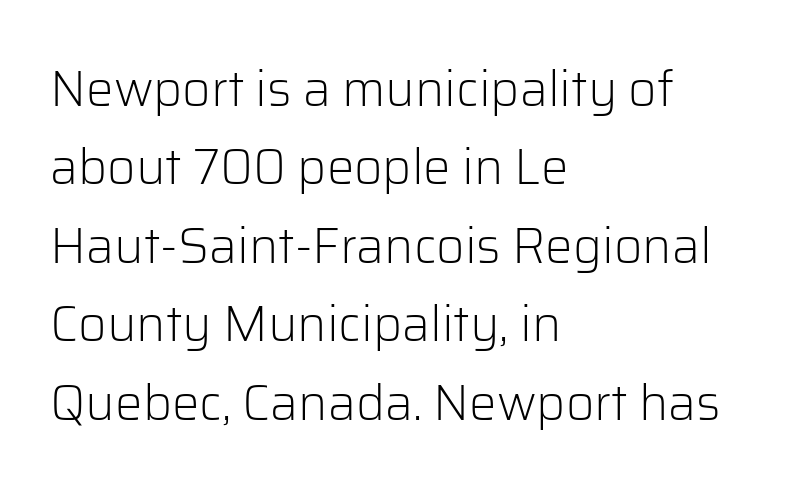
{"serif": "no", "italic": "no", "bold": "no", "weight": "light", "width": "normal", "stroke_contrast": "low", "x_height": "medium", "monospaced": "no", "underline": "no", "align": "left", "line_spacing": "normal", "line_spacing_ratio": 1.6, "letter_spacing": "normal", "letter_spacing_em": 0.0, "glyph_px": 49}
